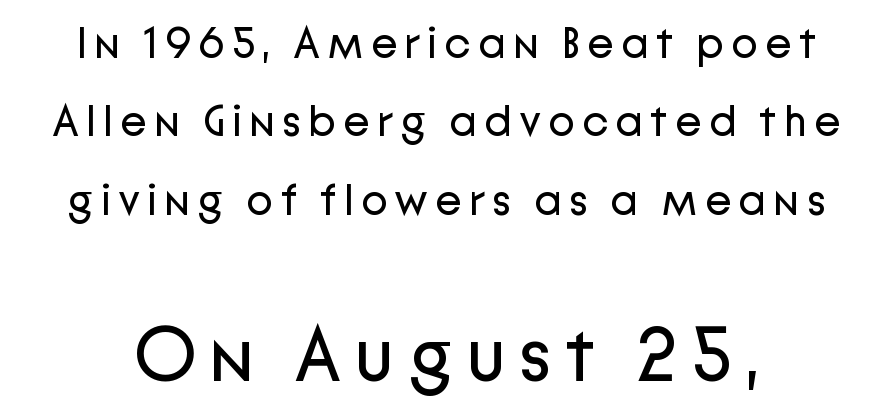
{"serif": "no", "italic": "no", "bold": "no", "weight": "regular", "width": "normal", "stroke_contrast": "low", "x_height": "medium", "monospaced": "no", "underline": "no", "line_spacing_ratio": 1.78, "larger_block": "second", "size_ratio": 1.75, "glyph_px": 77}
